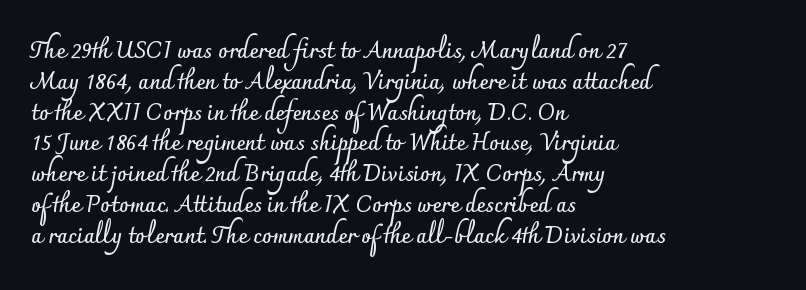
{"bold": "yes", "underline": "no", "align": "left", "line_spacing": "normal", "line_spacing_ratio": 1.4, "letter_spacing": "normal", "letter_spacing_em": 0.0, "glyph_px": 22}
